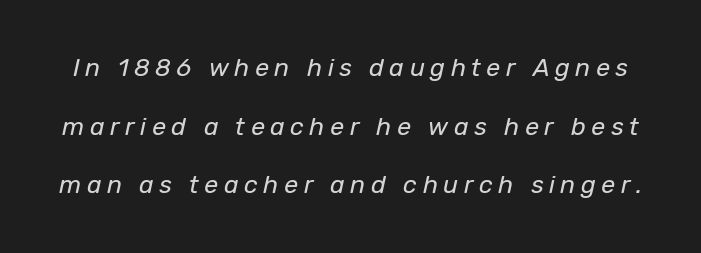
Q: Is the text bold? A: No.
Q: Is the text italic (slanted)? A: Yes, it leans right by about 12 degrees.
Q: Is the text underlined? A: No.
Q: Is the spacing between letters normal or unusually wide? A: Unusually wide.
Q: Is the spacing between lines tight, normal or loose? A: Loose.
